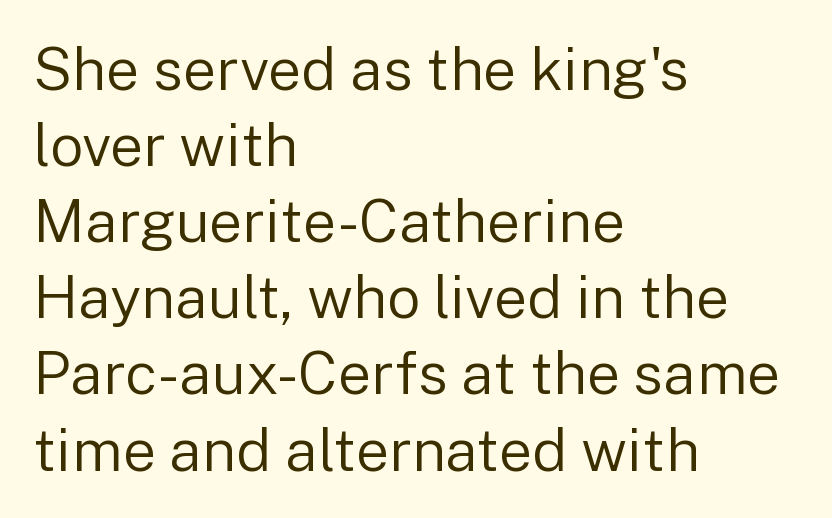
{"serif": "no", "italic": "no", "bold": "no", "weight": "regular", "width": "normal", "stroke_contrast": "low", "x_height": "medium", "monospaced": "no", "underline": "no", "align": "left", "line_spacing": "normal", "line_spacing_ratio": 1.29, "letter_spacing": "normal", "letter_spacing_em": 0.0, "glyph_px": 59}
